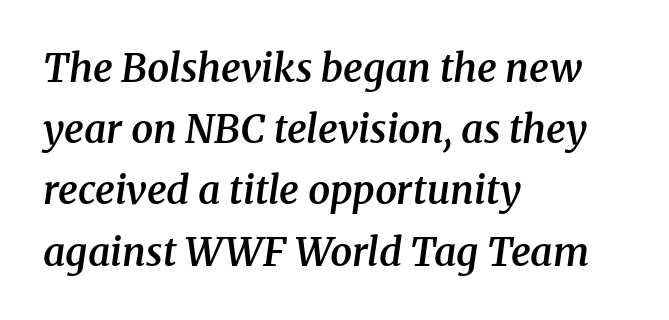
Q: Is the text bold? A: Semi-bold.
Q: Is the text italic (slanted)? A: Yes, it leans right by about 8 degrees.
Q: Is the typeface a serif or a sans-serif typeface? A: Serif.
Q: Is the text underlined? A: No.
Q: How is the paragraph aligned? A: Left-aligned.
Q: Is the spacing between letters normal or unusually wide? A: Normal.
Q: Is the spacing between lines tight, normal or loose? A: Normal.
Q: Width (condensed, normal, or wide)? A: Normal.
Q: Stroke contrast? A: Medium.
Q: x-height? A: Medium.
Q: Monospaced? A: No.
